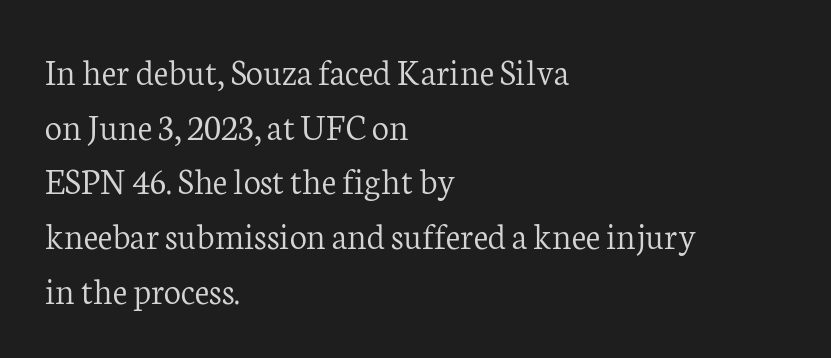
The image shows 38 px light serif type, upright; set left-aligned, normal line spacing (1.44x), normal letter spacing, not underlined; low stroke contrast and a medium x-height.
